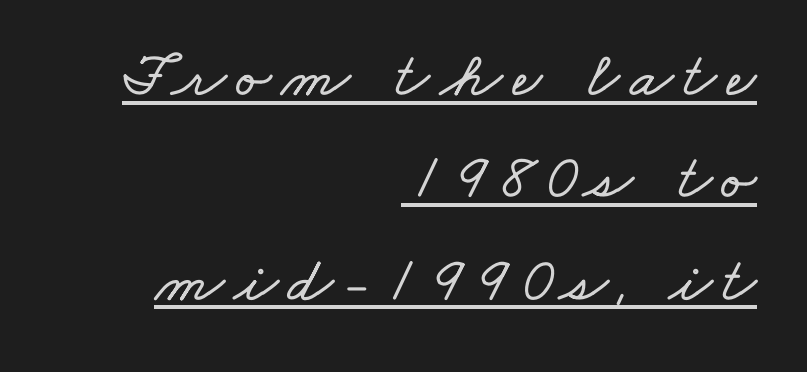
This rendering features underlined lettering. Compared with a flush-left layout, this one pins lines to the opposite, right side. Spacing verdict: proportional, widths tailored to each character. If you measured baseline to baseline, you'd find a middling distance.
